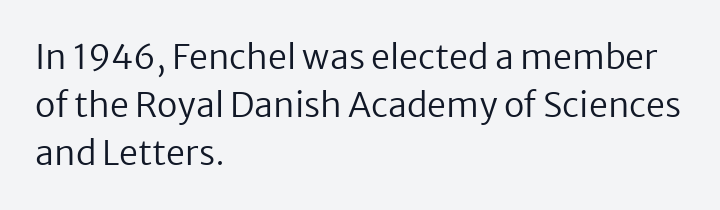
Italic? Not at all — the glyphs are vertical. The rendering uses natural spacing where letterforms have individual widths. Leftover space on each line is placed entirely after the last word. The horizontal fit of the characters is conventional and even. Does the type have serifs? No, each stem ends abruptly. Compared with a typical body face, this is equally light or lighter still.
